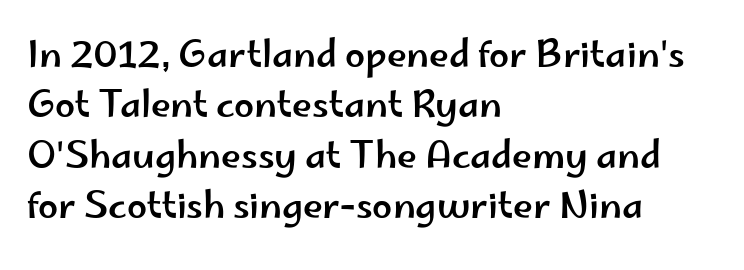
Look at the tracking — it's just the regular setting, nothing added. Quick note: interline space is typical. Upright lettering throughout. Words float on clear page, feet unadorned.
